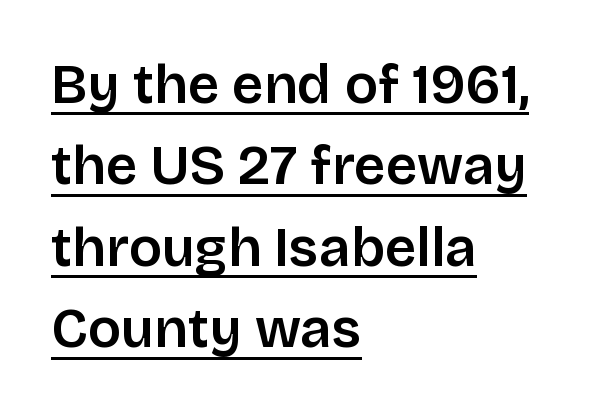
This block has exactly the height ordinary leading produces. This sample uses plain, unmodified letter spacing. A typesetter would call this proportional, since set widths differ per character. These lines stack with their left ends in a neat column.
